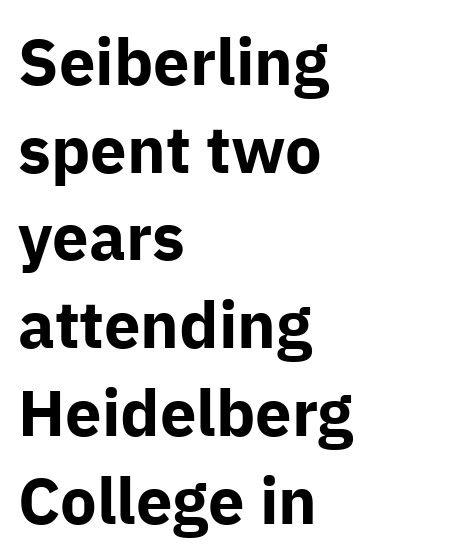
{"serif": "no", "italic": "no", "bold": "yes", "weight": "bold", "width": "normal", "stroke_contrast": "low", "x_height": "medium", "monospaced": "no", "underline": "no", "align": "left", "line_spacing": "normal", "line_spacing_ratio": 1.35, "letter_spacing": "normal", "letter_spacing_em": 0.0, "glyph_px": 65}
